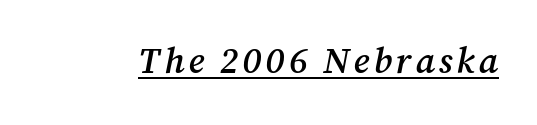
{"serif": "yes", "italic": "yes", "lean": "right", "slant_degrees": 12, "bold": "semi", "weight": "semibold", "width": "normal", "stroke_contrast": "medium", "x_height": "medium", "monospaced": "no", "underline": "yes", "glyph_px": 36}
